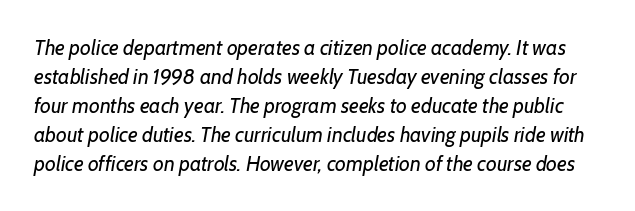
When letters slant like this, we call the style italic. Default kerning and tracking; the words read as compact shapes. In terms of leading, this rendering sits right in the middle. The area under the type is left untouched. The letters look calm and open, with moderate or lighter stems.
